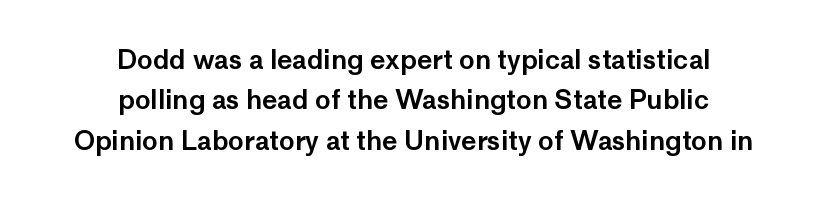
Lines of text with bare space underneath. The lines in this sample share a center point and differ in where they start and stop. Honestly, the letter spacing is just normal — you wouldn't notice it. The block of text has a typical density, with ordinary space between rows. Italic? Not at all — the glyphs are vertical.
